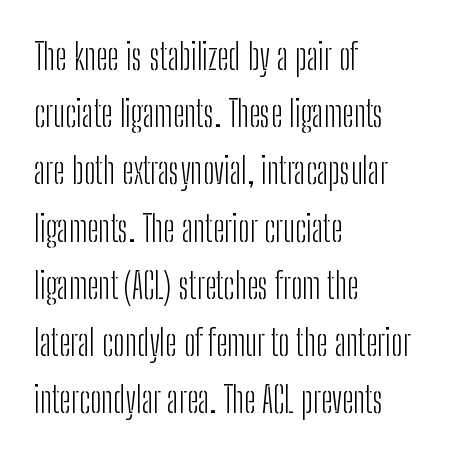
The image shows 36 px light, condensed sans-serif type, upright; set left-aligned, normal line spacing (1.59x), normal letter spacing, not underlined; low stroke contrast and a medium x-height.
